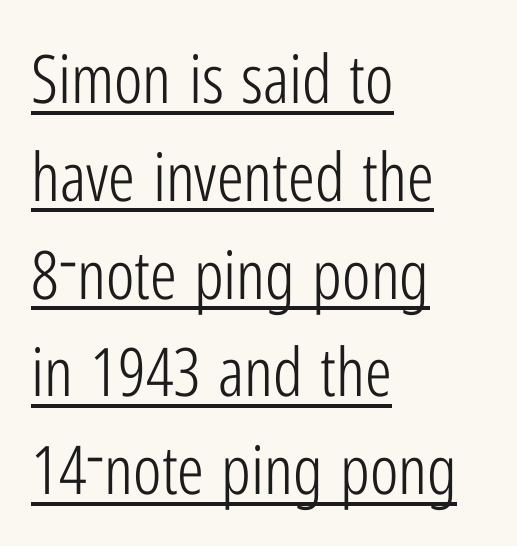
Honestly, the row spacing looks completely unremarkable. Somebody hit Ctrl+U on this one — the words are underlined. Ink coverage per letter is moderate at most. The typesetter chose a ragged-right arrangement here. Look at the tracking — it's just the regular setting, nothing added. A typesetter would call this proportional, since set widths differ per character.
